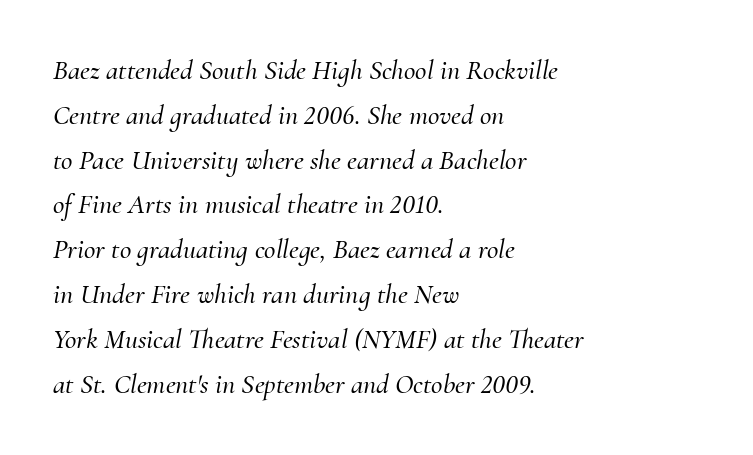
These lines were composed using italics. Spacing verdict: proportional, widths tailored to each character. Look at the bottom of the vertical strokes: they flare into serifs here. Is the letter spacing exaggerated? No — it looks like the ordinary default. Interline gaps are of average width in this sample. Horizontal alignment here is leftward, the default for most running prose.
